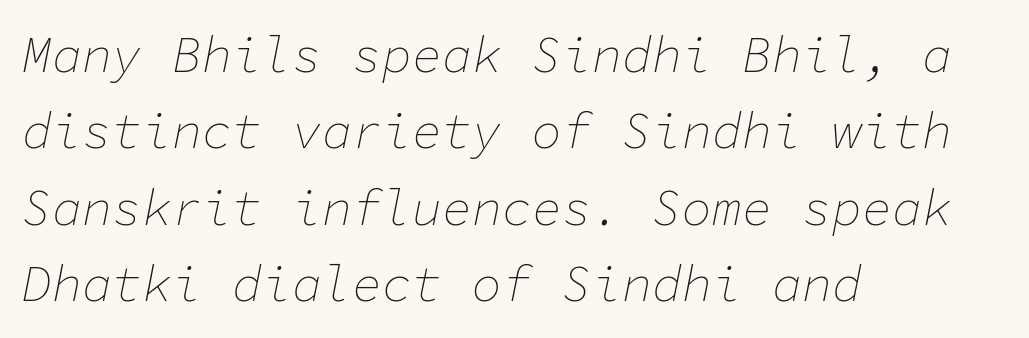
Q: Is the text bold? A: No.
Q: Is the text italic (slanted)? A: Yes, it leans right by about 11 degrees.
Q: Is the text underlined? A: No.
Q: How is the paragraph aligned? A: Left-aligned.
Q: Is the spacing between letters normal or unusually wide? A: Normal.
Q: Is the spacing between lines tight, normal or loose? A: Normal.
Q: Width (condensed, normal, or wide)? A: Normal.
Q: Stroke contrast? A: Low.
Q: x-height? A: Medium.
Q: Monospaced? A: Yes.
